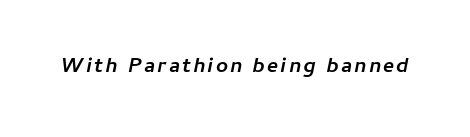
The image shows 21 px bold type, italic (leaning right); set not underlined.
